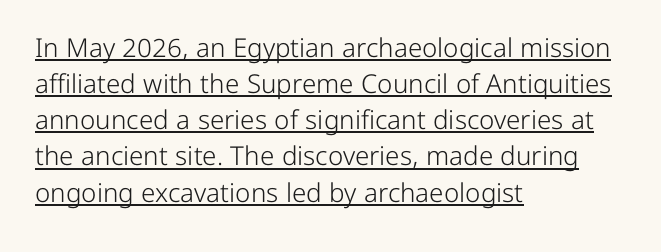
{"italic": "no", "bold": "no", "underline": "yes", "align": "left", "line_spacing": "normal", "line_spacing_ratio": 1.39, "letter_spacing": "normal", "letter_spacing_em": 0.0, "glyph_px": 26}
